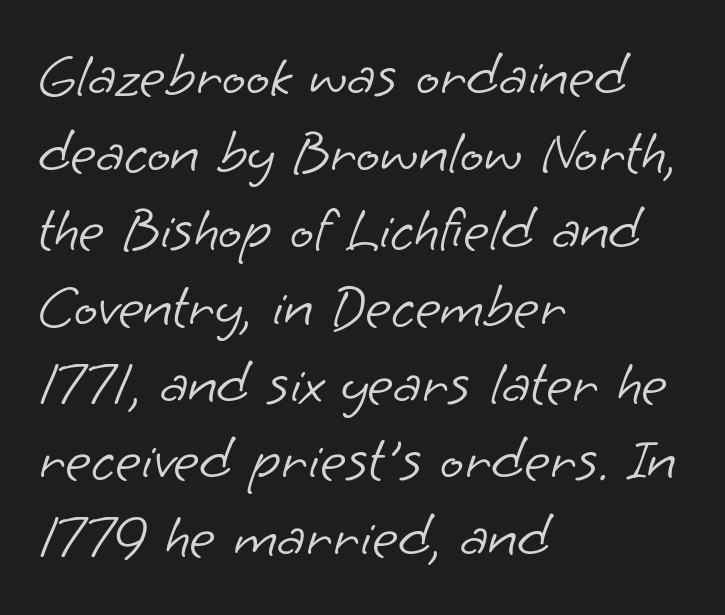
Q: Is the text bold? A: No.
Q: Is the typeface a serif or a sans-serif typeface? A: Sans-serif.
Q: Is the text underlined? A: No.
Q: How is the paragraph aligned? A: Left-aligned.
Q: Is the spacing between letters normal or unusually wide? A: Normal.
Q: Width (condensed, normal, or wide)? A: Normal.
Q: Stroke contrast? A: Low.
Q: x-height? A: Small.
Q: Monospaced? A: No.
